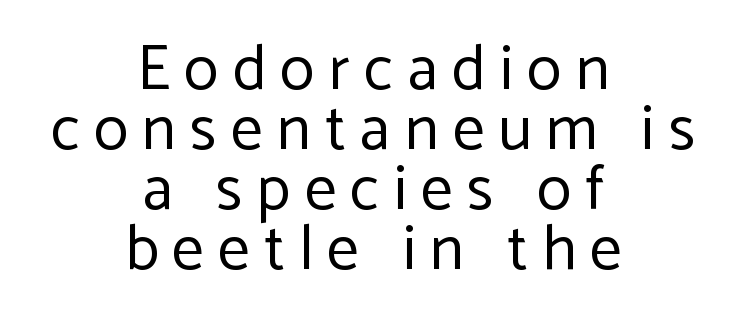
The image shows 63 px regular-weight sans-serif type, upright; set centered, tight line spacing (0.95x), unusually wide letter spacing (+0.23 em), not underlined; low stroke contrast and a medium x-height.
